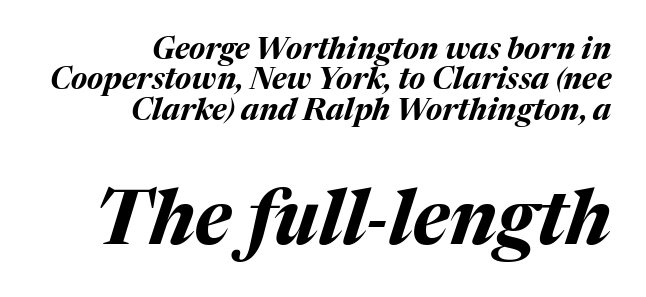
Q: Is the text bold? A: Yes.
Q: Is the text italic (slanted)? A: Yes, it leans right by about 17 degrees.
Q: Is the text underlined? A: No.
Q: How is the paragraph aligned? A: Right-aligned.
Q: Is the spacing between letters normal or unusually wide? A: Normal.
Q: Is the spacing between lines tight, normal or loose? A: Tight.
Q: Which block of text is set in a larger size, the first (top) or the second (bottom)? A: The second (bottom) one.
Q: Width (condensed, normal, or wide)? A: Normal.
Q: Stroke contrast? A: Medium.
Q: x-height? A: Medium.
Q: Monospaced? A: No.
